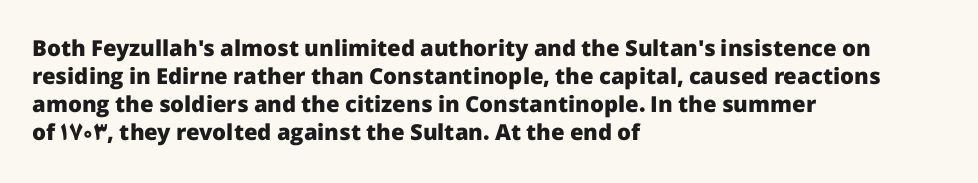
{"italic": "no", "bold": "yes", "underline": "no", "align": "left", "line_spacing": "normal", "line_spacing_ratio": 1.27, "letter_spacing": "normal", "letter_spacing_em": 0.0, "glyph_px": 22}
